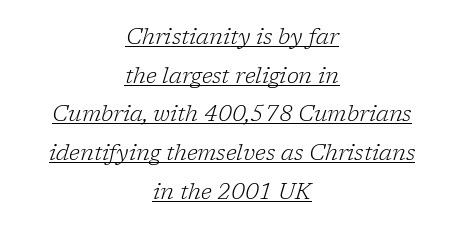
Q: Is the text bold? A: No.
Q: Is the text italic (slanted)? A: Yes, it leans right by about 17 degrees.
Q: Is the text underlined? A: Yes.
Q: How is the paragraph aligned? A: Centered.
Q: Is the spacing between letters normal or unusually wide? A: Normal.
